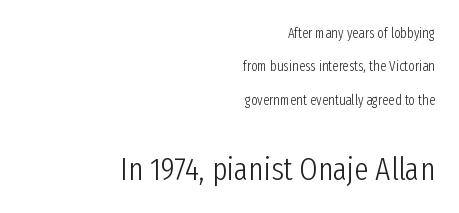
{"serif": "no", "italic": "no", "bold": "no", "weight": "light", "width": "condensed", "stroke_contrast": "low", "x_height": "medium", "monospaced": "no", "underline": "no", "align": "right", "line_spacing": "loose", "line_spacing_ratio": 2.38, "letter_spacing": "normal", "letter_spacing_em": 0.0, "larger_block": "second", "size_ratio": 2.29, "glyph_px": 32}
